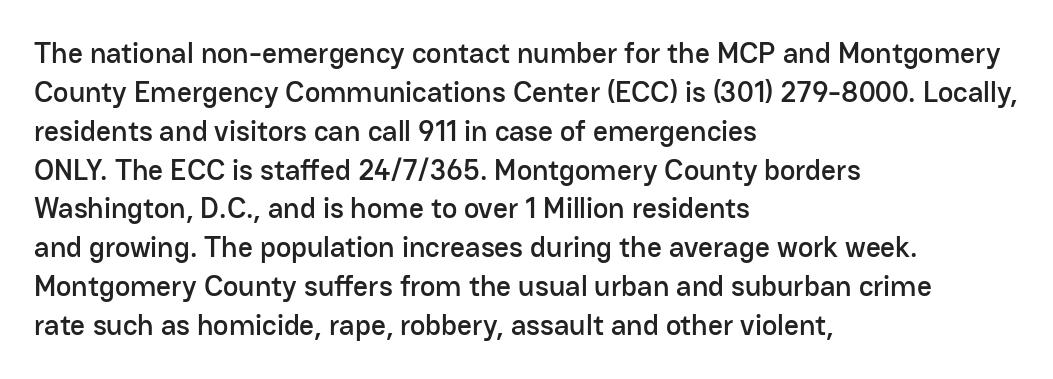
Q: Is the text italic (slanted)? A: No, it is upright.
Q: Is the typeface a serif or a sans-serif typeface? A: Sans-serif.
Q: Is the text underlined? A: No.
Q: How is the paragraph aligned? A: Left-aligned.
Q: Is the spacing between letters normal or unusually wide? A: Normal.
Q: Is the spacing between lines tight, normal or loose? A: Normal.
Q: Width (condensed, normal, or wide)? A: Normal.
Q: Stroke contrast? A: Low.
Q: x-height? A: Medium.
Q: Monospaced? A: No.
